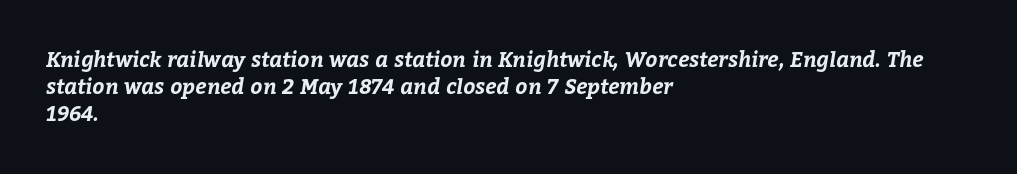
Q: Is the text bold? A: Yes.
Q: Is the text underlined? A: No.
Q: How is the paragraph aligned? A: Left-aligned.
Q: Is the spacing between letters normal or unusually wide? A: Normal.
Q: Is the spacing between lines tight, normal or loose? A: Normal.
